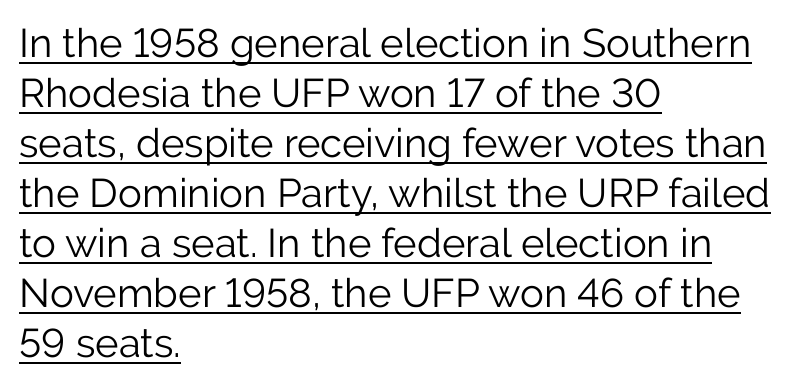
{"serif": "no", "italic": "no", "bold": "no", "weight": "light", "width": "normal", "stroke_contrast": "low", "x_height": "medium", "monospaced": "no", "underline": "yes", "align": "left", "line_spacing": "normal", "line_spacing_ratio": 1.25, "letter_spacing": "normal", "letter_spacing_em": 0.0, "glyph_px": 40}
